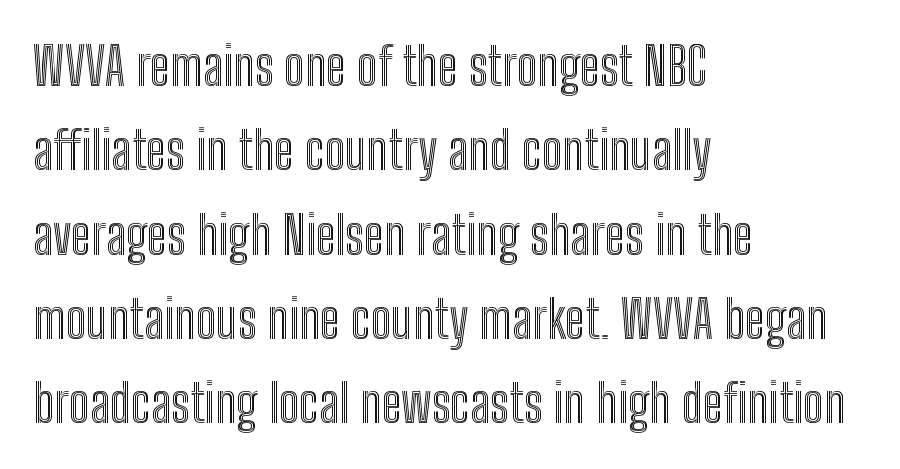
Each row of text sits above clean, open space. Line spacing here is normal. Do the characters align in a grid? No, the font is proportional. Caption: multi-line text, flush left, ragged right. Does extra space separate the letters? No, they use regular spacing. This is roman type, the default non-slanted kind.
